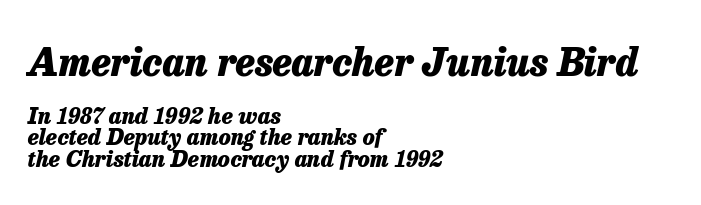
Letters rest on an invisible, unmarked baseline. Inter-character spacing is left at the font's built-in metrics. Think of a printed novel: that variable character pitch is what you see here. Baseline-to-baseline distance is barely more than the letter height.
